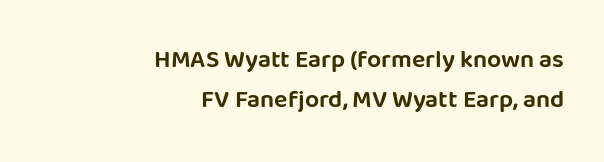
{"italic": "no", "underline": "no", "align": "right", "line_spacing": "normal", "line_spacing_ratio": 1.62, "letter_spacing": "normal", "letter_spacing_em": 0.0, "glyph_px": 25}
